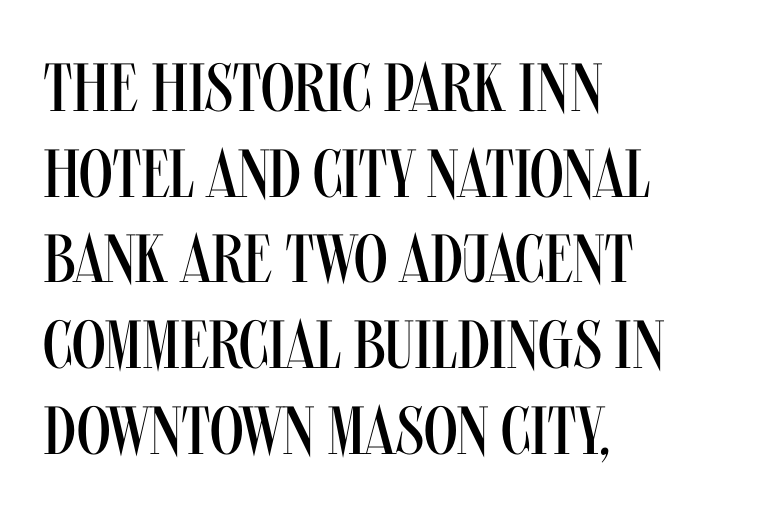
Q: Is the text bold? A: No.
Q: Is the text italic (slanted)? A: No, it is upright.
Q: Is the typeface a serif or a sans-serif typeface? A: Sans-serif.
Q: Is the text underlined? A: No.
Q: How is the paragraph aligned? A: Left-aligned.
Q: Is the spacing between letters normal or unusually wide? A: Normal.
Q: Is the spacing between lines tight, normal or loose? A: Normal.
Q: Width (condensed, normal, or wide)? A: Condensed.
Q: Stroke contrast? A: Medium.
Q: x-height? A: Large.
Q: Monospaced? A: No.
